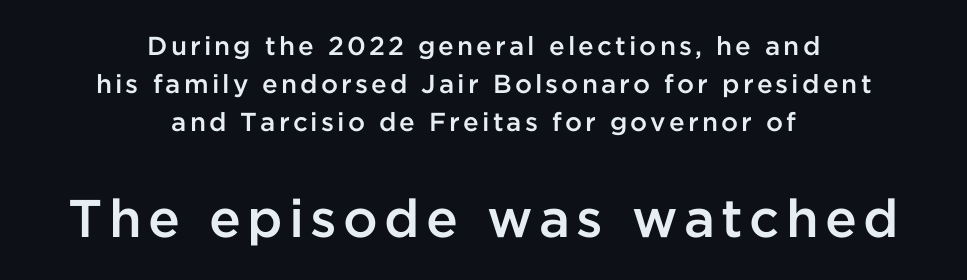
The image shows 53 px semibold sans-serif type, upright; set centered, normal line spacing (1.47x), not underlined; the second (bottom) block is 2.04x larger; low stroke contrast and a medium x-height.
